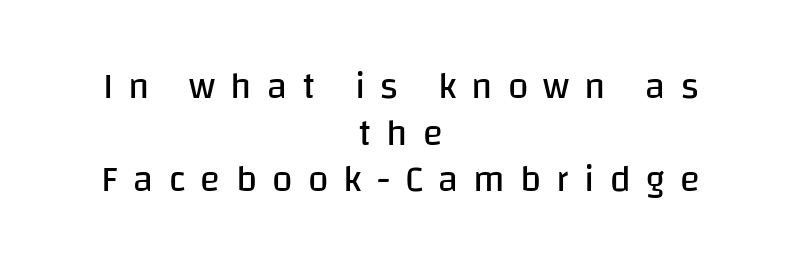
Q: Is the text bold? A: No.
Q: Is the text italic (slanted)? A: No, it is upright.
Q: Is the typeface a serif or a sans-serif typeface? A: Sans-serif.
Q: Is the text underlined? A: No.
Q: How is the paragraph aligned? A: Centered.
Q: Is the spacing between letters normal or unusually wide? A: Unusually wide.
Q: Is the spacing between lines tight, normal or loose? A: Normal.
Q: Width (condensed, normal, or wide)? A: Normal.
Q: Stroke contrast? A: Low.
Q: x-height? A: Large.
Q: Monospaced? A: No.
